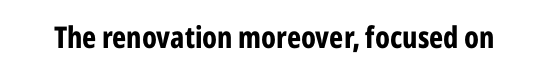
Q: Is the text bold? A: Yes.
Q: Is the text italic (slanted)? A: No, it is upright.
Q: Is the typeface a serif or a sans-serif typeface? A: Sans-serif.
Q: Is the text underlined? A: No.
Q: Is the spacing between letters normal or unusually wide? A: Normal.
Q: Width (condensed, normal, or wide)? A: Condensed.
Q: Stroke contrast? A: Low.
Q: x-height? A: Medium.
Q: Monospaced? A: No.
